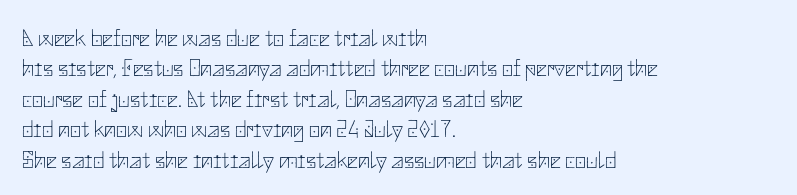
Q: Is the text bold? A: No.
Q: Is the text italic (slanted)? A: No, it is upright.
Q: Is the text underlined? A: No.
Q: How is the paragraph aligned? A: Left-aligned.
Q: Is the spacing between letters normal or unusually wide? A: Normal.
Q: Is the spacing between lines tight, normal or loose? A: Normal.
